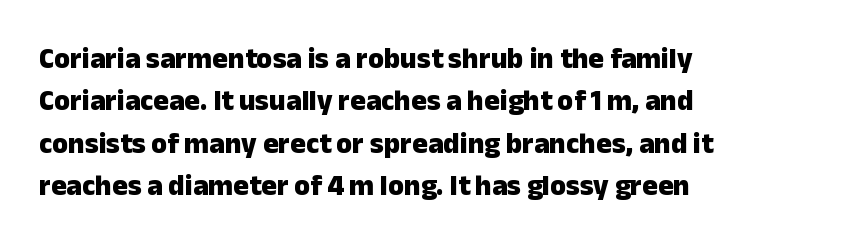
Q: Is the text bold? A: Yes.
Q: Is the text italic (slanted)? A: No, it is upright.
Q: Is the typeface a serif or a sans-serif typeface? A: Sans-serif.
Q: Is the text underlined? A: No.
Q: How is the paragraph aligned? A: Left-aligned.
Q: Is the spacing between letters normal or unusually wide? A: Normal.
Q: Is the spacing between lines tight, normal or loose? A: Normal.
Q: Width (condensed, normal, or wide)? A: Normal.
Q: Stroke contrast? A: Low.
Q: x-height? A: Medium.
Q: Monospaced? A: No.
